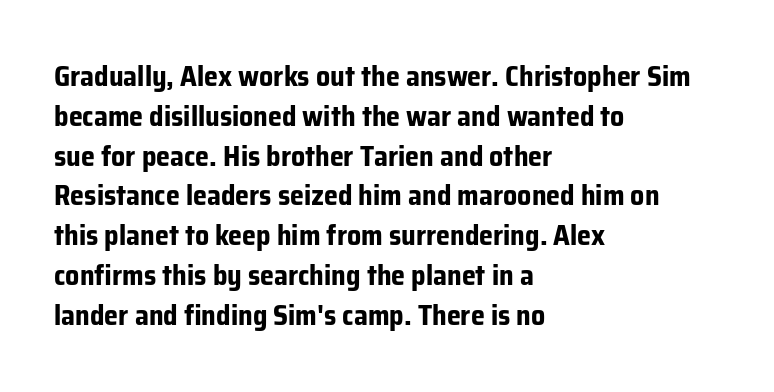
The paragraph has a hard left edge and a soft right edge. Looks like regular typesetting: each glyph gets only the width it needs. I'd call this a sans setting — the letters go barefoot. Each word holds together tightly as a unit, with standard inter-letter gaps. Caption: bold face, heavy strokes.
